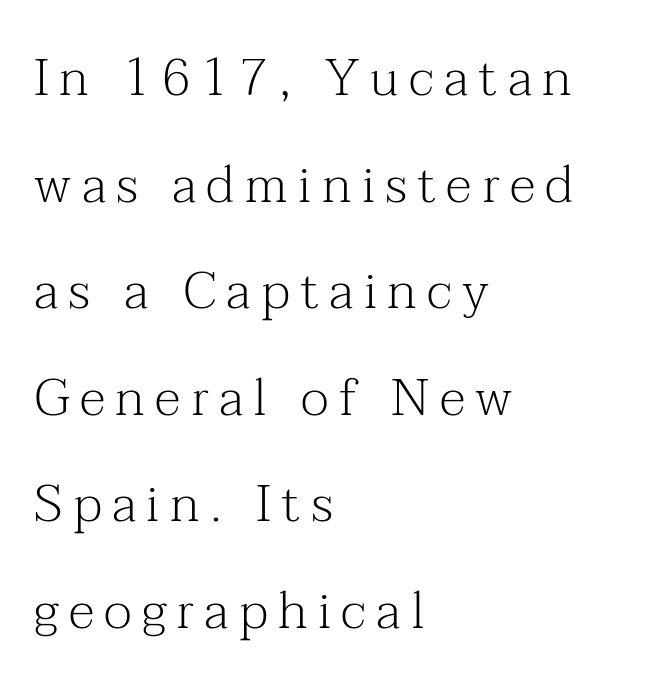
The strip under each line holds only bare page. Are there feet on the stems? There are — it's a serif. Does the lettering tilt? It doesn't — this is upright. The block of text is sparse from top to bottom, with ample space between rows. Spacing verdict: proportional, widths tailored to each character. On a weight scale, this lands at 450 or below.
